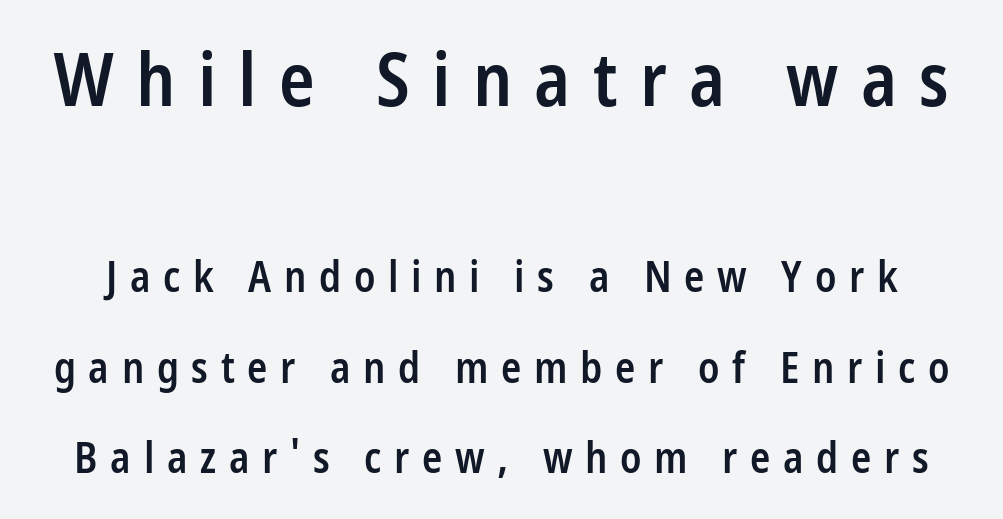
{"serif": "no", "italic": "no", "bold": "semi", "weight": "semibold", "width": "condensed", "stroke_contrast": "low", "x_height": "medium", "monospaced": "no", "underline": "no", "line_spacing": "loose", "line_spacing_ratio": 2.16, "letter_spacing": "wide", "letter_spacing_em": 0.3, "larger_block": "first", "size_ratio": 1.76, "glyph_px": 74}
